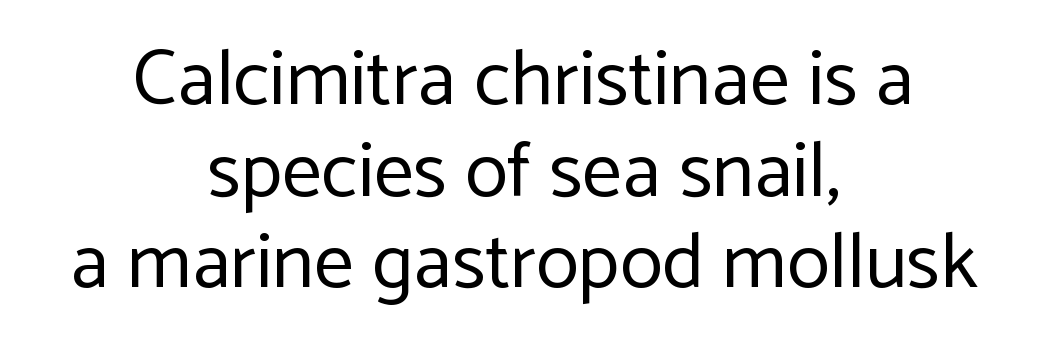
The image shows 79 px regular-weight sans-serif type, upright; set centered, line spacing 1.16x, normal letter spacing, not underlined; low stroke contrast and a medium x-height.
